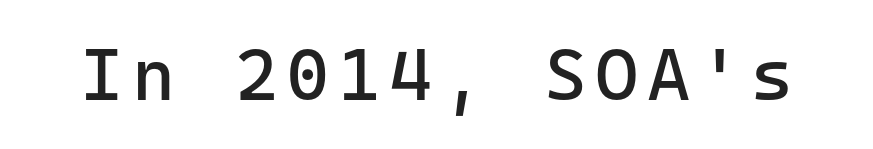
The letterforms sit at book weight or below. The glyphs in this specimen are sans serif. Italic? Not at all — the glyphs are vertical. The space beneath each line is pristine and unruled.
